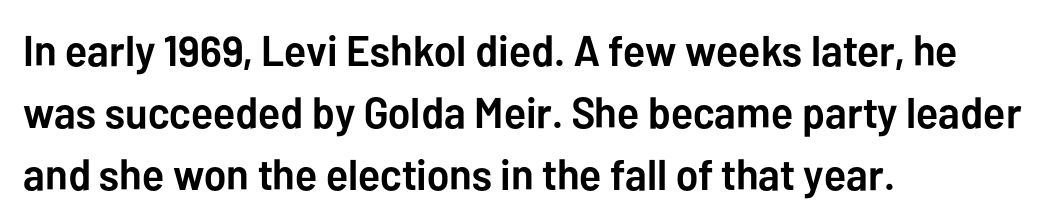
The image shows 43 px semibold sans-serif type, upright; set left-aligned, normal line spacing (1.44x), normal letter spacing, not underlined; low stroke contrast and a medium x-height.
